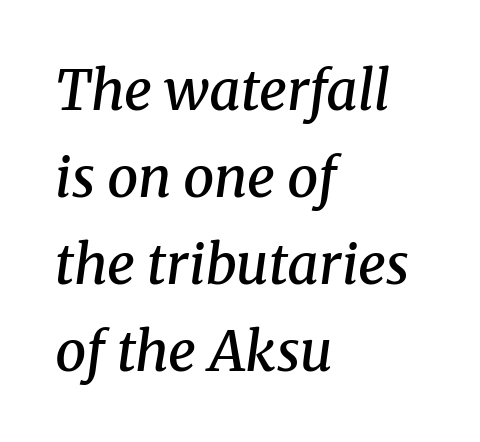
Q: Is the text bold? A: Semi-bold.
Q: Is the text italic (slanted)? A: Yes, it leans right by about 8 degrees.
Q: Is the typeface a serif or a sans-serif typeface? A: Serif.
Q: Is the text underlined? A: No.
Q: How is the paragraph aligned? A: Left-aligned.
Q: Is the spacing between letters normal or unusually wide? A: Normal.
Q: Is the spacing between lines tight, normal or loose? A: Normal.
Q: Width (condensed, normal, or wide)? A: Normal.
Q: Stroke contrast? A: Medium.
Q: x-height? A: Medium.
Q: Monospaced? A: No.
